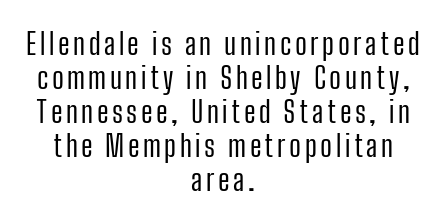
A roman cut, with each character standing at attention. These lines are centered, leaving both edges ragged. Note the varied advance widths — an 'i' is clearly narrower than an 'm'. No feet cap the strokes, marking this as sans-serif type.
